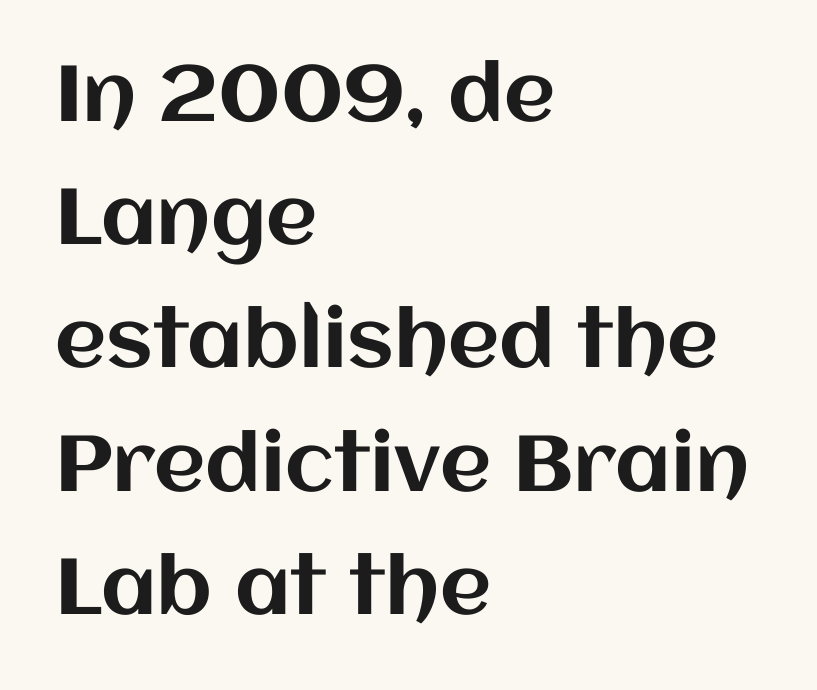
The image shows 79 px text type, upright; set left-aligned, normal line spacing (1.56x), normal letter spacing, not underlined; medium stroke contrast and a large x-height.
